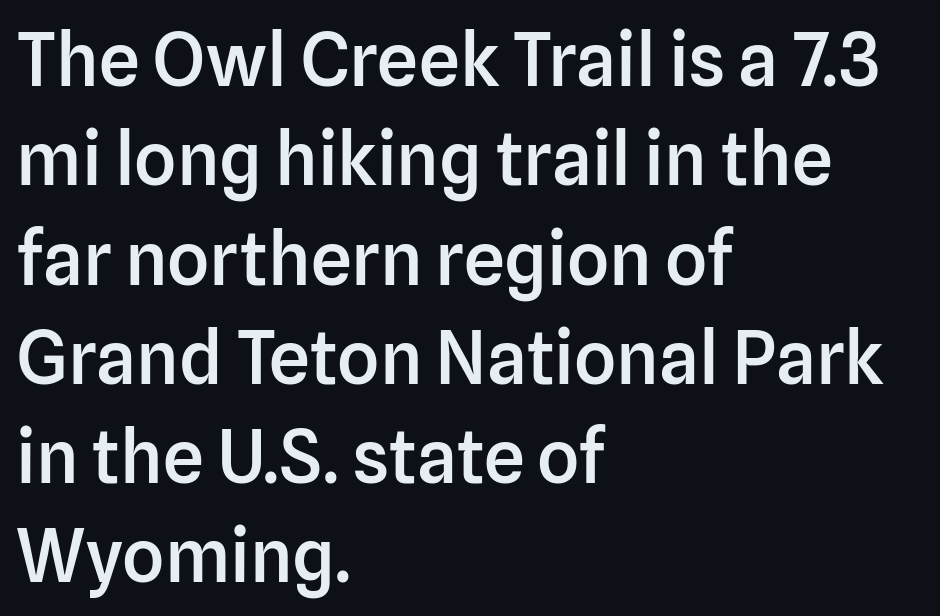
Tall strokes in this sample are plumb rather than angled. Emphasis by weight is partial: semibold. The ragged edge is on the right, which tells us the setting is flush left. Here the glyphs are tracked normally, forming tight word shapes. Letters rest on an invisible, unmarked baseline. Character widths vary here, with narrow letters taking less room than wide ones.
